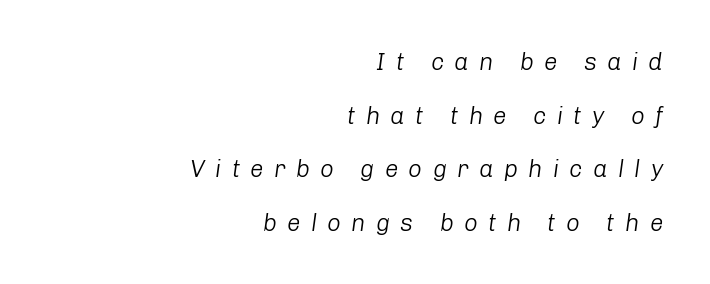
{"italic": "yes", "lean": "right", "slant_degrees": 8, "bold": "no", "underline": "no", "align": "right", "line_spacing": "loose", "line_spacing_ratio": 2.23, "letter_spacing": "wide", "letter_spacing_em": 0.43, "glyph_px": 24}
